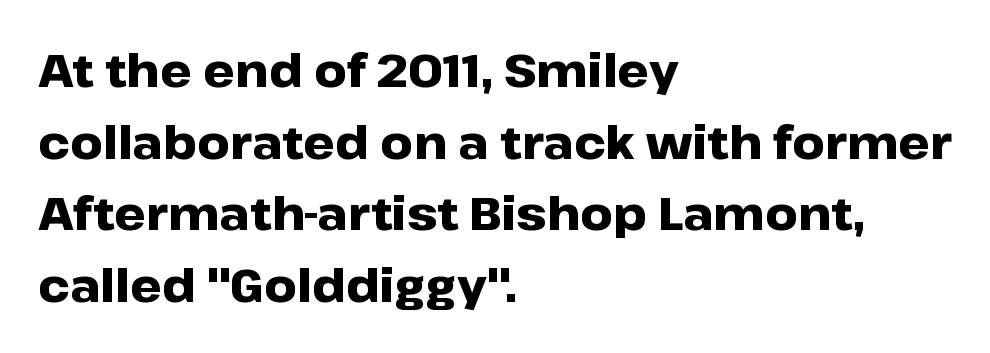
Q: Is the text bold? A: Yes.
Q: Is the text italic (slanted)? A: No, it is upright.
Q: Is the typeface a serif or a sans-serif typeface? A: Sans-serif.
Q: Is the text underlined? A: No.
Q: How is the paragraph aligned? A: Left-aligned.
Q: Is the spacing between letters normal or unusually wide? A: Normal.
Q: Is the spacing between lines tight, normal or loose? A: Normal.
Q: Width (condensed, normal, or wide)? A: Wide.
Q: Stroke contrast? A: Low.
Q: x-height? A: Medium.
Q: Monospaced? A: No.
